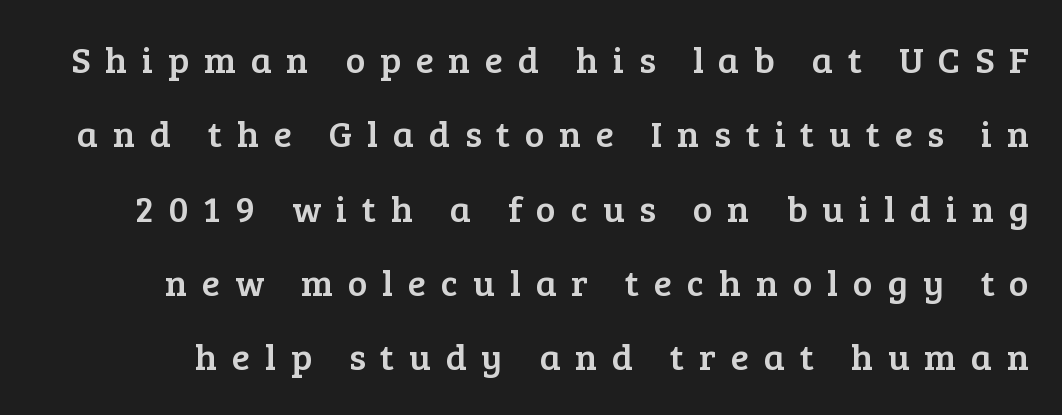
The typography opts for an upright posture over an oblique one. The passage shown is typeset with a serif family. The strip under each line holds only bare page. Words appear elongated and porous because spacing is wide.
